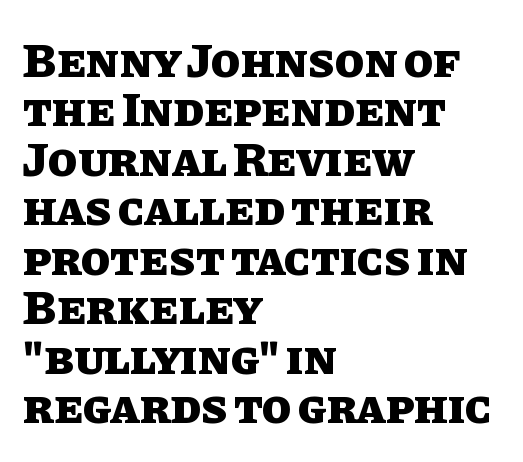
This block would grow much taller if given ordinary leading; it's compressed now. Looks like regular typesetting: each glyph gets only the width it needs. Every stem runs plumb, perpendicular to the baseline. This rendering features lettering with no underline. The tracking reads as untouched default to a designer's eye.
